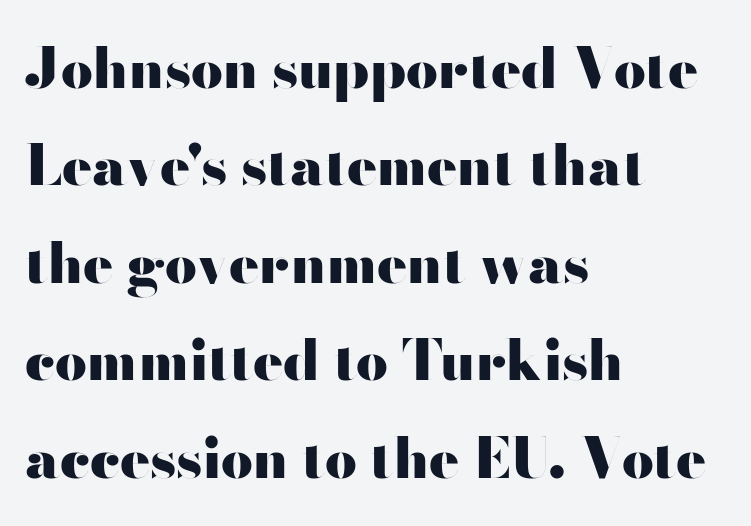
Q: Is the text bold? A: Yes.
Q: Is the text italic (slanted)? A: No, it is upright.
Q: Is the typeface a serif or a sans-serif typeface? A: Serif.
Q: Is the text underlined? A: No.
Q: How is the paragraph aligned? A: Left-aligned.
Q: Is the spacing between letters normal or unusually wide? A: Normal.
Q: Width (condensed, normal, or wide)? A: Wide.
Q: Stroke contrast? A: High.
Q: x-height? A: Small.
Q: Monospaced? A: No.
